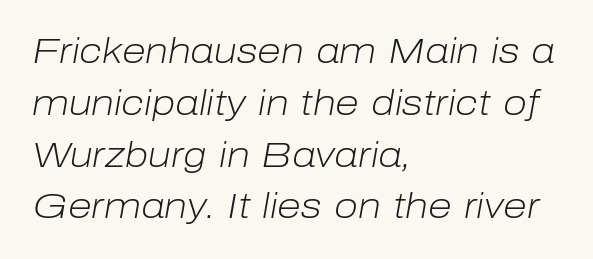
Slanted lettering throughout. Has an underline been added? It has not. The rag falls on the right side of this text block. One glance says typical: line gaps are just what's usual.
